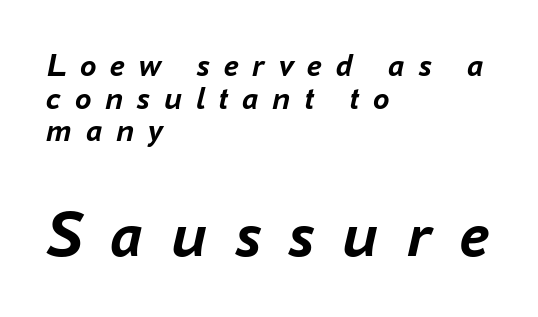
{"italic": "yes", "lean": "right", "slant_degrees": 16, "bold": "yes", "weight": "semibold", "width": "normal", "stroke_contrast": "low", "x_height": "medium", "monospaced": "no", "underline": "no", "align": "left", "line_spacing": "tight", "line_spacing_ratio": 0.99, "letter_spacing": "wide", "letter_spacing_em": 0.42, "larger_block": "second", "size_ratio": 2.0, "glyph_px": 66}
